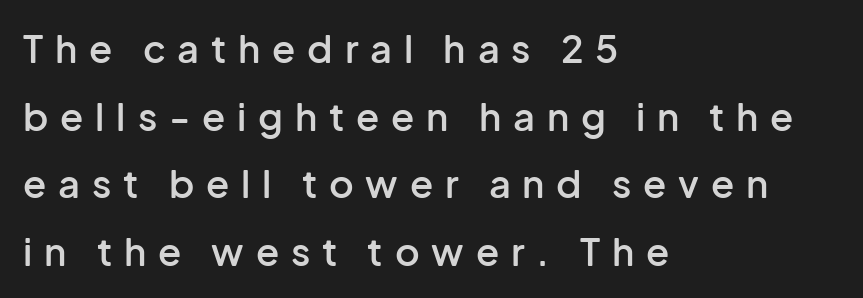
Serif or sans? Sans — the stroke terminals are bare. Posture: vertical. Short note: letters widely spaced. Stroke thickness is moderately raised; the sample reads as semibold. The foot of each line stays bare and open.
